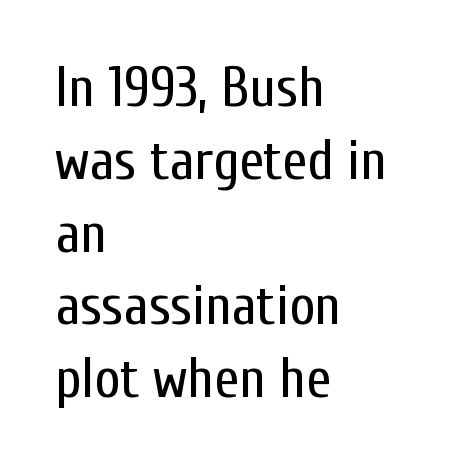
Q: Is the text bold? A: No.
Q: Is the text italic (slanted)? A: No, it is upright.
Q: Is the typeface a serif or a sans-serif typeface? A: Sans-serif.
Q: Is the text underlined? A: No.
Q: How is the paragraph aligned? A: Left-aligned.
Q: Is the spacing between letters normal or unusually wide? A: Normal.
Q: Is the spacing between lines tight, normal or loose? A: Normal.
Q: Width (condensed, normal, or wide)? A: Condensed.
Q: Stroke contrast? A: Low.
Q: x-height? A: Medium.
Q: Monospaced? A: No.
